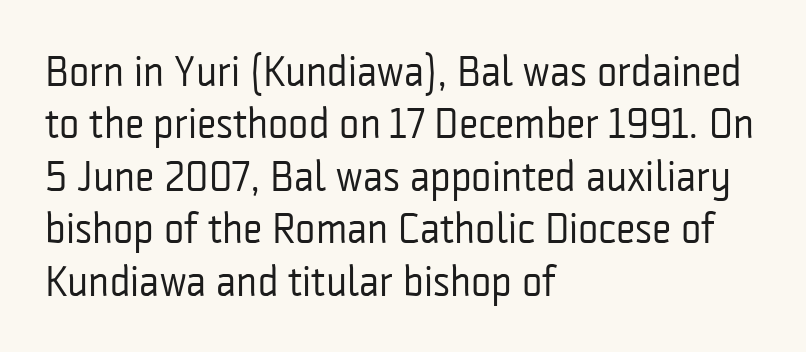
These lines are rendered in a variable-pitch font. All the whitespace from short lines collects on the right. Nothing sits at the stroke ends, so this counts as sans-serif. The passage shown has conventional tracking throughout. The letters stand straight up with perfectly vertical stems.
